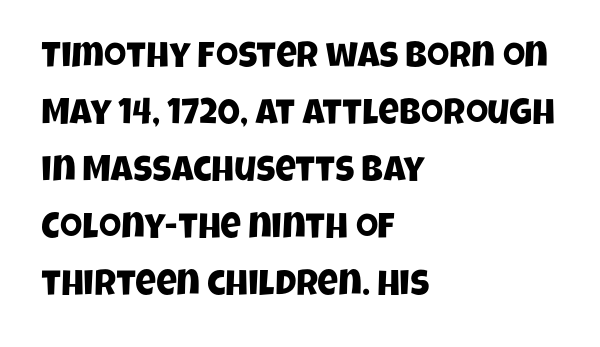
{"serif": "no", "width": "condensed", "stroke_contrast": "low", "x_height": "large", "monospaced": "no", "underline": "no", "align": "left", "line_spacing": "normal", "line_spacing_ratio": 1.58, "letter_spacing": "normal", "letter_spacing_em": 0.0, "glyph_px": 36}
